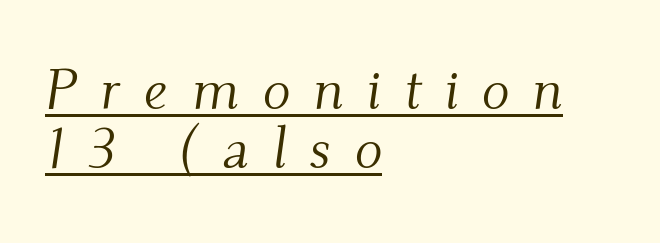
{"serif": "yes", "italic": "yes", "lean": "right", "slant_degrees": 9, "bold": "no", "weight": "light", "width": "normal", "stroke_contrast": "medium", "x_height": "small", "monospaced": "no", "underline": "yes", "align": "left", "line_spacing": "tight", "line_spacing_ratio": 1.02, "letter_spacing": "wide", "letter_spacing_em": 0.4, "glyph_px": 58}
